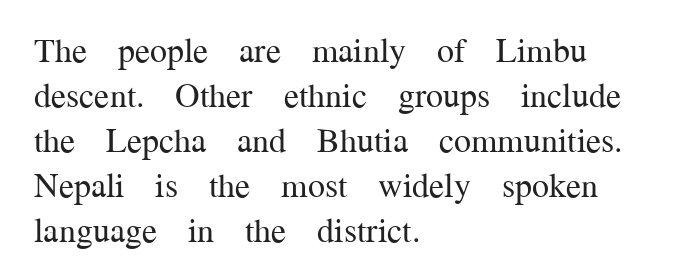
The image shows 34 px regular-weight serif type, upright; set left-aligned, normal line spacing (1.32x), normal letter spacing, not underlined; medium stroke contrast and a medium x-height.
